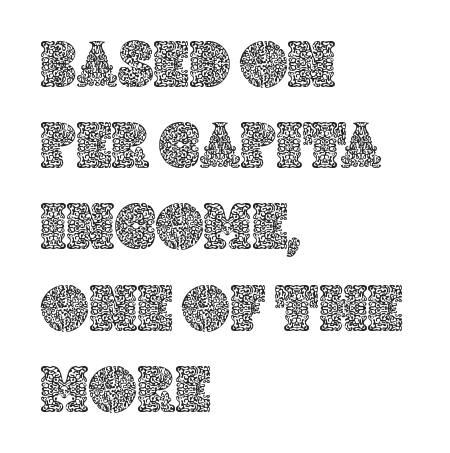
The image shows 66 px text type, upright; set left-aligned, line spacing 1.23x, normal letter spacing, not underlined; a large x-height.
